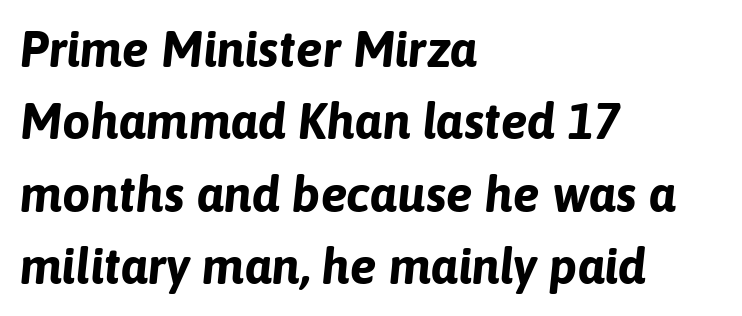
Q: Is the text bold? A: Yes.
Q: Is the text italic (slanted)? A: Yes, it leans right by about 6 degrees.
Q: Is the text underlined? A: No.
Q: How is the paragraph aligned? A: Left-aligned.
Q: Is the spacing between letters normal or unusually wide? A: Normal.
Q: Is the spacing between lines tight, normal or loose? A: Normal.
Q: Width (condensed, normal, or wide)? A: Normal.
Q: Stroke contrast? A: Low.
Q: x-height? A: Medium.
Q: Monospaced? A: No.
